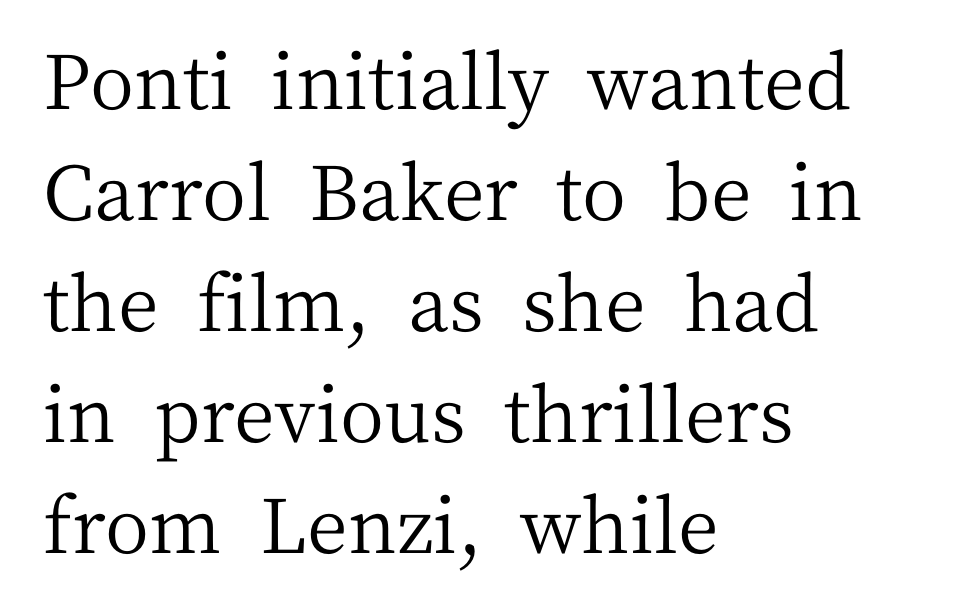
The image shows 76 px regular-weight serif type, upright; set left-aligned, normal line spacing (1.46x), normal letter spacing, not underlined; medium stroke contrast and a medium x-height.
